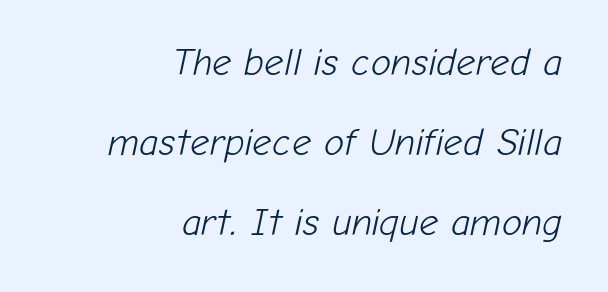
The horizontal fit of the characters is conventional and even. It's the slanting kind of type. The rendering uses a large line-height, opening up the rows. The foot of each line stays bare and open. Weight: in the light-to-regular range. The rendering uses natural spacing where letterforms have individual widths.
